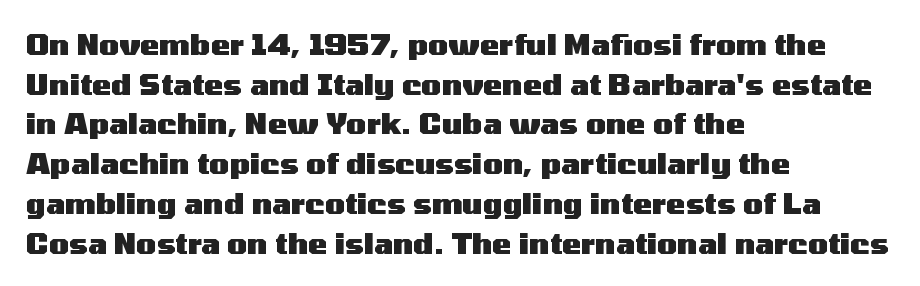
Q: Is the text bold? A: Yes.
Q: Is the text italic (slanted)? A: No, it is upright.
Q: Is the typeface a serif or a sans-serif typeface? A: Sans-serif.
Q: Is the text underlined? A: No.
Q: How is the paragraph aligned? A: Left-aligned.
Q: Is the spacing between letters normal or unusually wide? A: Normal.
Q: Is the spacing between lines tight, normal or loose? A: Normal.
Q: Width (condensed, normal, or wide)? A: Wide.
Q: Stroke contrast? A: Medium.
Q: x-height? A: Medium.
Q: Monospaced? A: No.
